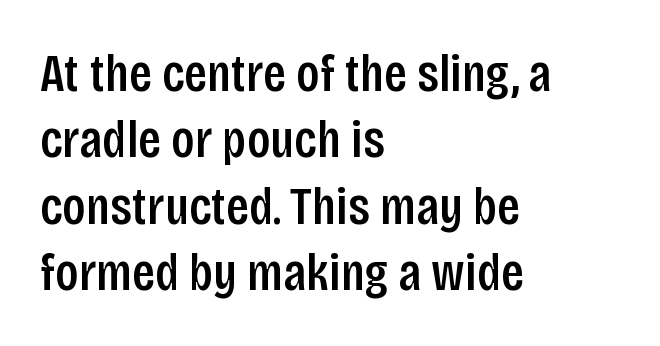
This sample has the flowing, uneven cadence of proportional lettering. The space beneath each line is pristine and unruled. A typesetter would call this zero additional tracking. Notice how the passage keeps a crisp vertical edge on the left only. A sans-serif font was chosen for this passage. This is the regular roman posture of the typeface.
